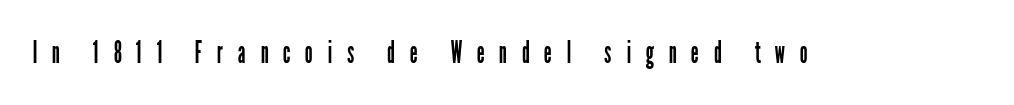
{"serif": "no", "italic": "no", "bold": "no", "weight": "regular", "width": "condensed", "stroke_contrast": "low", "x_height": "medium", "monospaced": "no", "underline": "no", "letter_spacing": "wide", "letter_spacing_em": 0.47, "glyph_px": 31}
